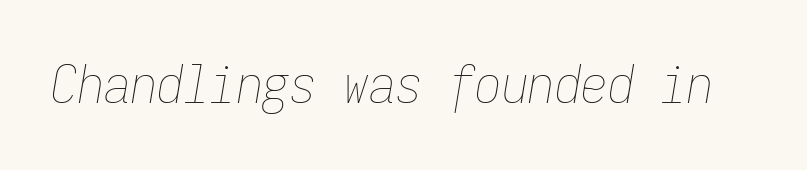
The image shows 53 px thin, condensed type, italic (leaning right), monospaced; set normal letter spacing, not underlined; low stroke contrast and a medium x-height.
